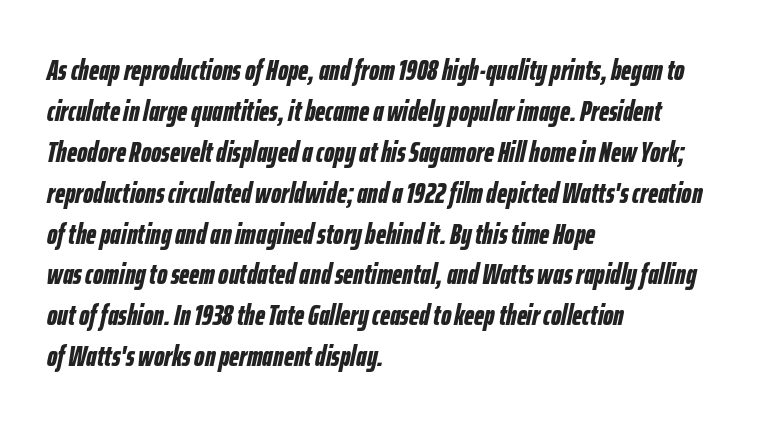
The line texture is even and compact thanks to regular tracking. Anything drawn beneath the words? Only blank space. Designer's note — italics engaged. A dark, heavy texture on the line: the type is bold. Line beginnings align vertically; line endings do not. Each new line begins a customary step beneath the previous one.
